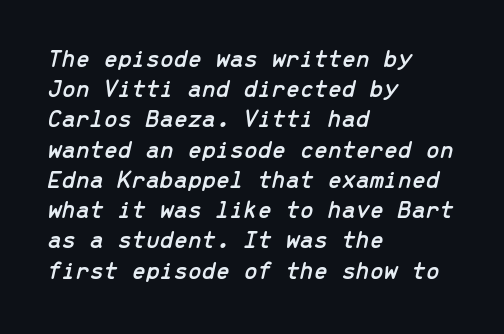
Q: Is the text italic (slanted)? A: Yes, it leans right by about 13 degrees.
Q: Is the text underlined? A: No.
Q: How is the paragraph aligned? A: Left-aligned.
Q: Is the spacing between letters normal or unusually wide? A: Normal.
